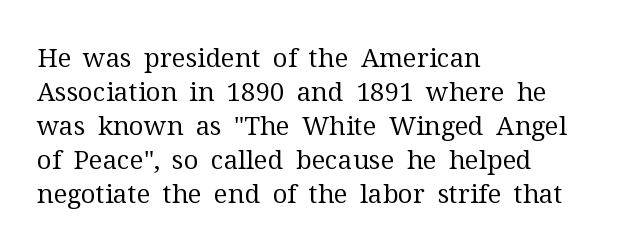
{"italic": "no", "bold": "no", "underline": "no", "align": "left", "line_spacing": "normal", "line_spacing_ratio": 1.31, "letter_spacing": "normal", "letter_spacing_em": 0.0, "glyph_px": 26}
